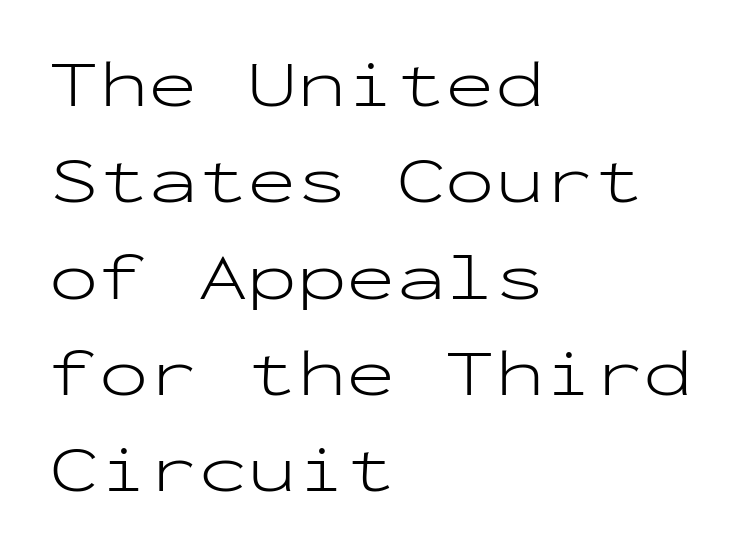
A typesetter would call this leading conventional body-copy spacing. Inter-character spacing is left at the font's built-in metrics. Rule under the text: the space is simply empty. No italicization has been applied; the sample stays upright. Monospaced: the letters line up in strict vertical columns.
